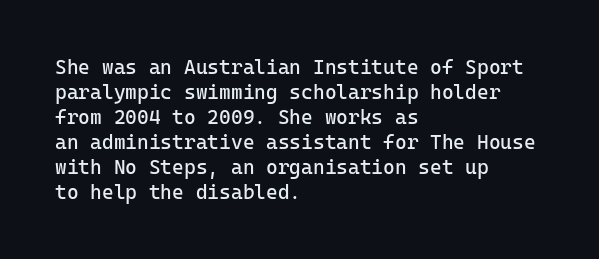
{"italic": "no", "bold": "no", "underline": "no", "align": "left", "line_spacing": "normal", "line_spacing_ratio": 1.25, "letter_spacing": "normal", "letter_spacing_em": 0.0, "glyph_px": 20}
